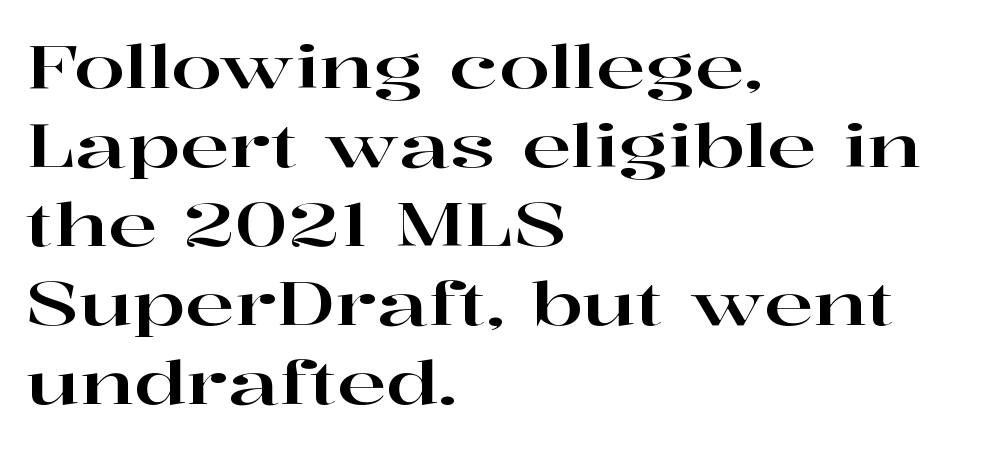
Q: Is the text italic (slanted)? A: No, it is upright.
Q: Is the typeface a serif or a sans-serif typeface? A: Serif.
Q: Is the text underlined? A: No.
Q: How is the paragraph aligned? A: Left-aligned.
Q: Is the spacing between letters normal or unusually wide? A: Normal.
Q: Is the spacing between lines tight, normal or loose? A: Normal.
Q: Width (condensed, normal, or wide)? A: Wide.
Q: Stroke contrast? A: High.
Q: x-height? A: Medium.
Q: Monospaced? A: No.
